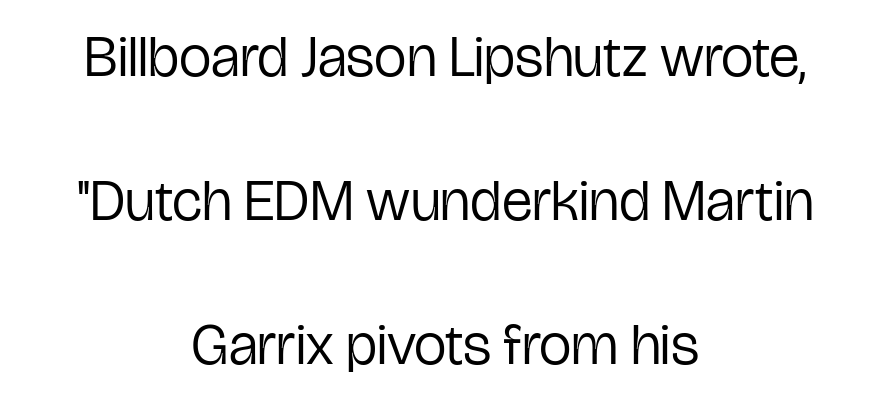
{"serif": "no", "italic": "no", "bold": "no", "weight": "regular", "width": "condensed", "stroke_contrast": "low", "x_height": "medium", "monospaced": "no", "underline": "no", "align": "center", "line_spacing": "loose", "line_spacing_ratio": 2.48, "letter_spacing": "normal", "letter_spacing_em": 0.0, "glyph_px": 58}
